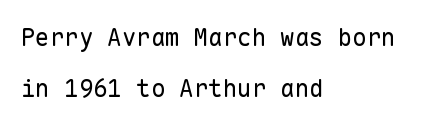
Q: Is the text bold? A: No.
Q: Is the text italic (slanted)? A: No, it is upright.
Q: Is the text underlined? A: No.
Q: How is the paragraph aligned? A: Left-aligned.
Q: Is the spacing between letters normal or unusually wide? A: Normal.
Q: Is the spacing between lines tight, normal or loose? A: Loose.
